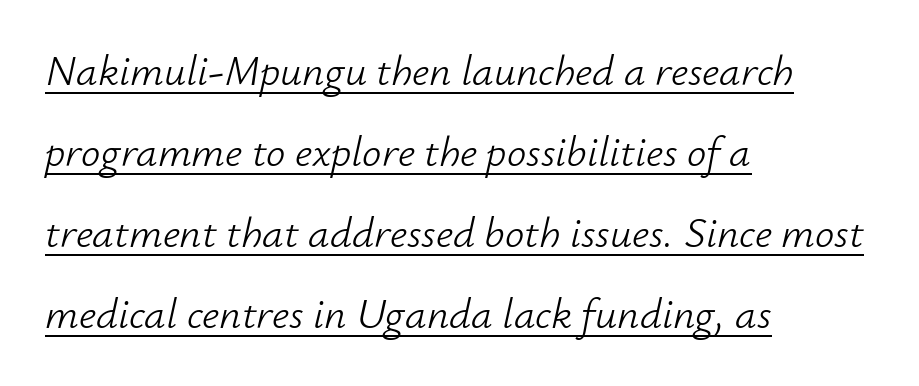
Do the characters align in a grid? No, the font is proportional. Every word sits above its own underline. The ragged edge is on the right, which tells us the setting is flush left. You could call the tracking neutral — neither tight nor loose. Stroke thickness stays within the range of a standard reading face or lighter. Designer's note — italics engaged.
